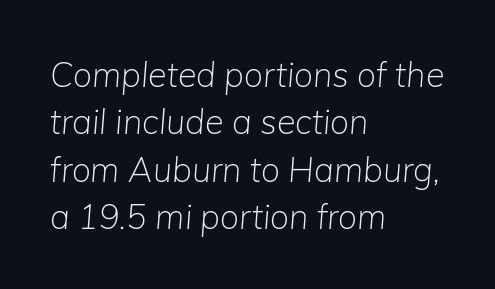
Heft: none added — not bold. Words appear dense and cohesive because spacing is normal. The designer left line spacing at the default. These lines stack with their left ends in a neat column. In terms of posture, this sample is oblique. Check the space under the baseline: it is left empty.
